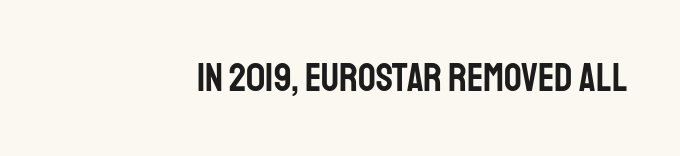
{"serif": "no", "italic": "no", "width": "condensed", "stroke_contrast": "low", "x_height": "large", "monospaced": "no", "underline": "no", "align": "right", "letter_spacing": "normal", "letter_spacing_em": 0.0, "glyph_px": 39}
